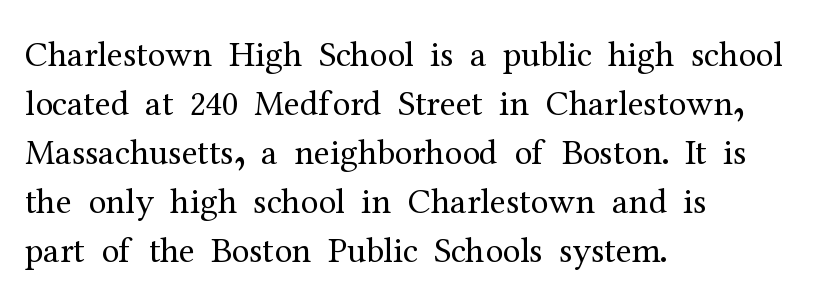
Q: Is the text bold? A: No.
Q: Is the text italic (slanted)? A: No, it is upright.
Q: Is the typeface a serif or a sans-serif typeface? A: Serif.
Q: Is the text underlined? A: No.
Q: How is the paragraph aligned? A: Left-aligned.
Q: Is the spacing between letters normal or unusually wide? A: Normal.
Q: Is the spacing between lines tight, normal or loose? A: Normal.
Q: Width (condensed, normal, or wide)? A: Normal.
Q: Stroke contrast? A: Medium.
Q: x-height? A: Medium.
Q: Monospaced? A: No.
